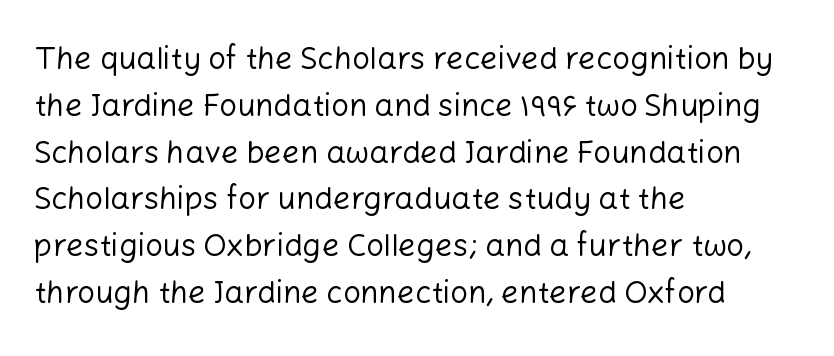
The image shows 31 px regular-weight sans-serif type, upright; set left-aligned, normal line spacing (1.51x), normal letter spacing, not underlined; low stroke contrast and a medium x-height.
